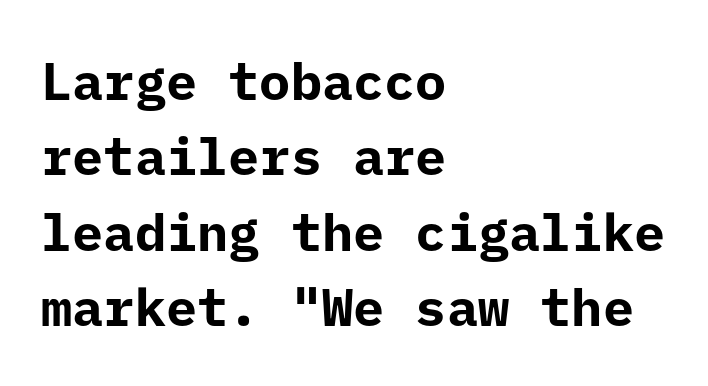
Notice how the stems are strictly vertical — no italics here. Casual observation: everything's shoved over to the left. Classification — sans serif. Vertically, the passage feels balanced, rows spaced as you'd expect. The gap between lines stays unmarked. Weight check: bold — yes, fully.
